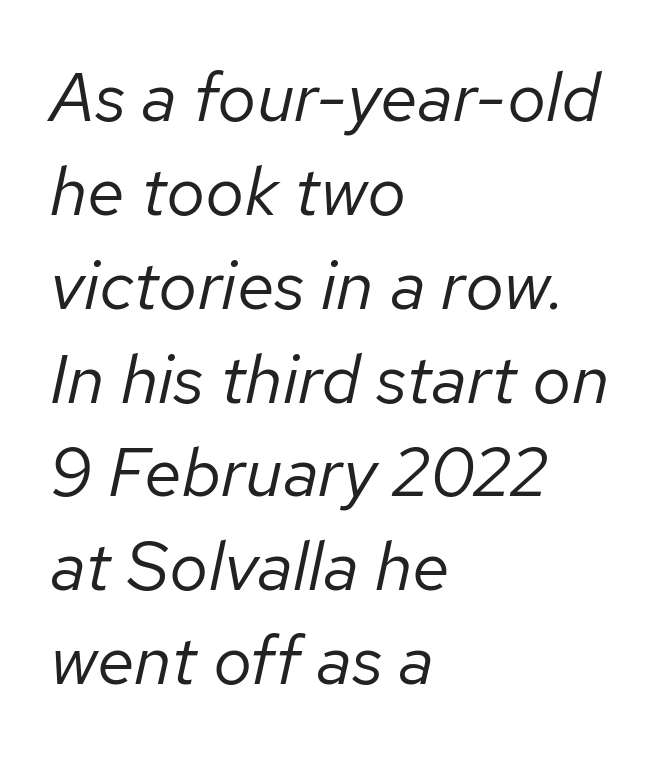
The image shows 69 px regular-weight type, italic (leaning right); set left-aligned, normal line spacing (1.36x), normal letter spacing, not underlined; low stroke contrast and a medium x-height.
